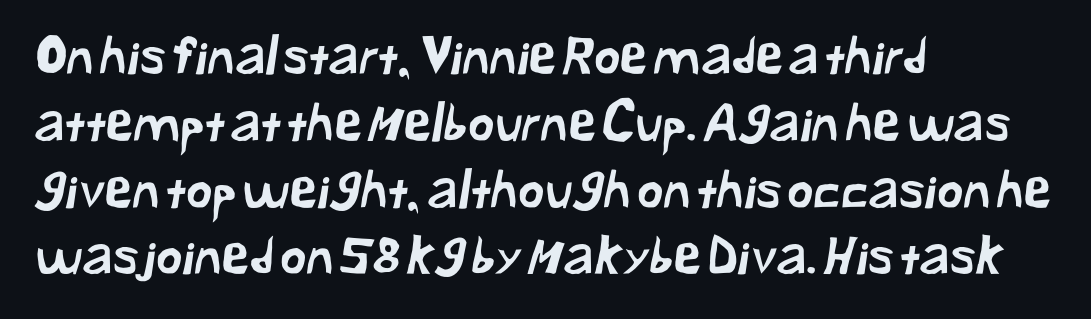
{"serif": "no", "width": "normal", "stroke_contrast": "low", "x_height": "medium", "monospaced": "no", "underline": "no", "align": "left", "line_spacing": "normal", "line_spacing_ratio": 1.31, "letter_spacing": "normal", "letter_spacing_em": 0.0, "glyph_px": 51}
